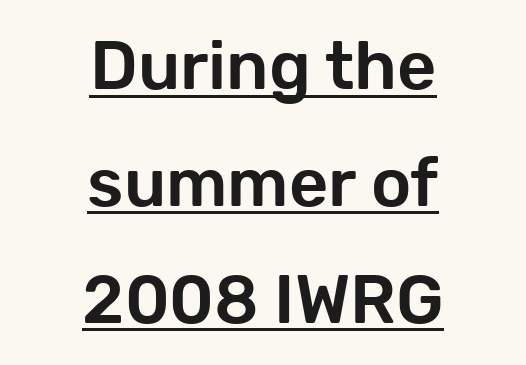
Q: Is the text italic (slanted)? A: No, it is upright.
Q: Is the typeface a serif or a sans-serif typeface? A: Sans-serif.
Q: Is the text underlined? A: Yes.
Q: How is the paragraph aligned? A: Centered.
Q: Is the spacing between letters normal or unusually wide? A: Normal.
Q: Width (condensed, normal, or wide)? A: Normal.
Q: Stroke contrast? A: Low.
Q: x-height? A: Medium.
Q: Monospaced? A: No.
